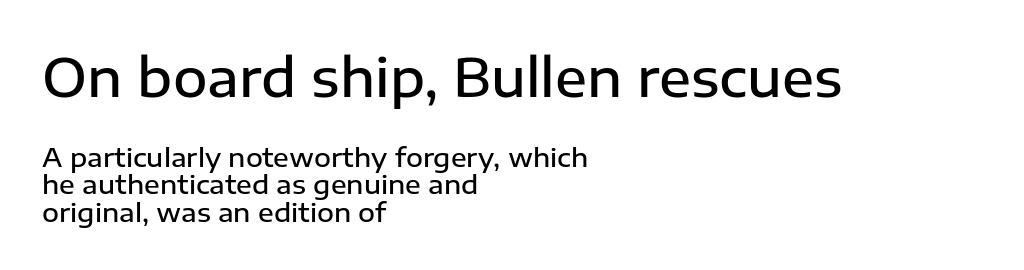
{"serif": "no", "italic": "no", "bold": "semi", "weight": "semibold", "width": "normal", "stroke_contrast": "low", "x_height": "medium", "monospaced": "no", "underline": "no", "align": "left", "line_spacing": "tight", "line_spacing_ratio": 1.05, "letter_spacing": "normal", "letter_spacing_em": 0.0, "larger_block": "first", "size_ratio": 2.04, "glyph_px": 53}
